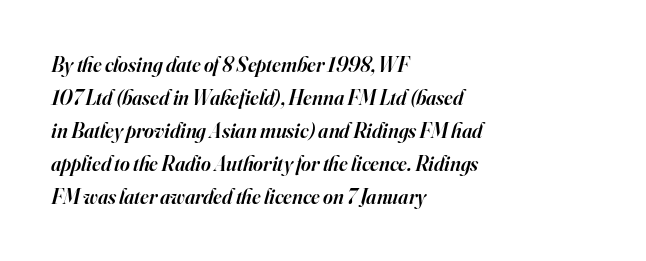
Q: Is the text bold? A: Semi-bold.
Q: Is the text italic (slanted)? A: Yes, it leans right by about 16 degrees.
Q: Is the text underlined? A: No.
Q: How is the paragraph aligned? A: Left-aligned.
Q: Is the spacing between letters normal or unusually wide? A: Normal.
Q: Is the spacing between lines tight, normal or loose? A: Normal.
